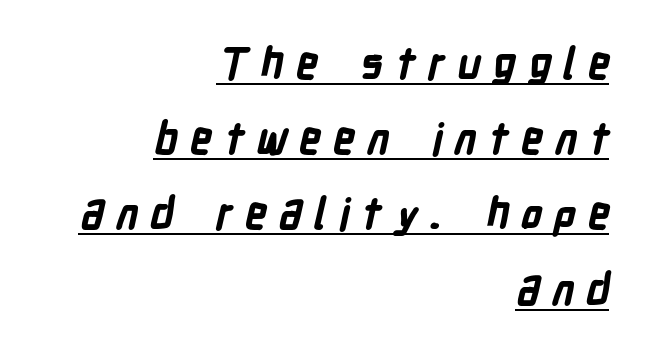
Think of a printed novel: that variable character pitch is what you see here. A rule runs beneath these lines of type. Caption: expanded tracking, letters set apart. Font category for this specimen: sans-serif. Strokes here are thick enough to call this a true bold. Notice how the passage keeps a crisp vertical edge on the right only.
